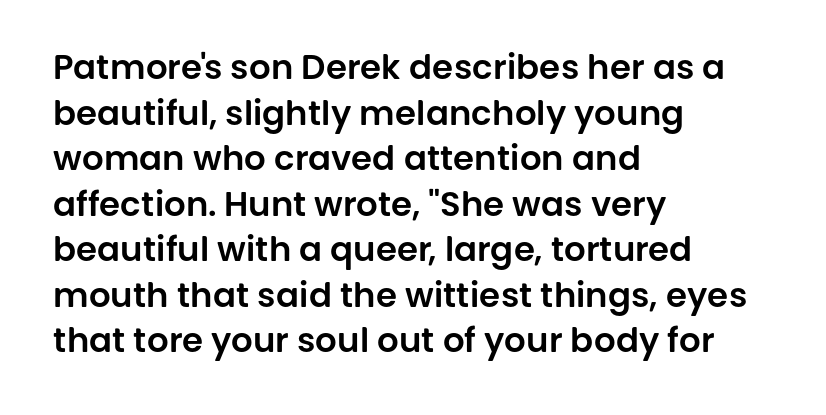
Q: Is the text italic (slanted)? A: No, it is upright.
Q: Is the typeface a serif or a sans-serif typeface? A: Sans-serif.
Q: Is the text underlined? A: No.
Q: How is the paragraph aligned? A: Left-aligned.
Q: Is the spacing between letters normal or unusually wide? A: Normal.
Q: Is the spacing between lines tight, normal or loose? A: Normal.
Q: Width (condensed, normal, or wide)? A: Normal.
Q: Stroke contrast? A: Low.
Q: x-height? A: Large.
Q: Monospaced? A: No.
